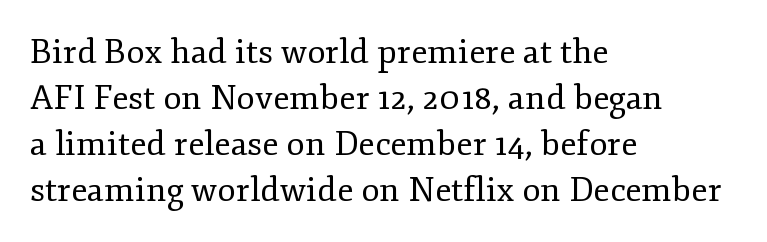
You could call the tracking neutral — neither tight nor loose. In terms of posture, this sample is upright. Rule under the text: the space is simply empty. The face used here is proportionally spaced, like ordinary book or web type. Heaviness? Minimal to ordinary, like unemphasized prose. This sample uses a serif face.
